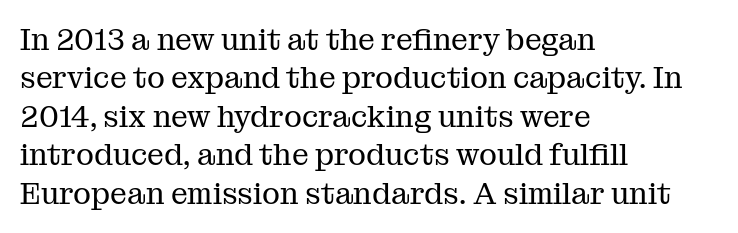
Q: Is the text bold? A: No.
Q: Is the text italic (slanted)? A: No, it is upright.
Q: Is the typeface a serif or a sans-serif typeface? A: Serif.
Q: Is the text underlined? A: No.
Q: How is the paragraph aligned? A: Left-aligned.
Q: Is the spacing between letters normal or unusually wide? A: Normal.
Q: Is the spacing between lines tight, normal or loose? A: Normal.
Q: Width (condensed, normal, or wide)? A: Normal.
Q: Stroke contrast? A: Medium.
Q: x-height? A: Medium.
Q: Monospaced? A: No.
